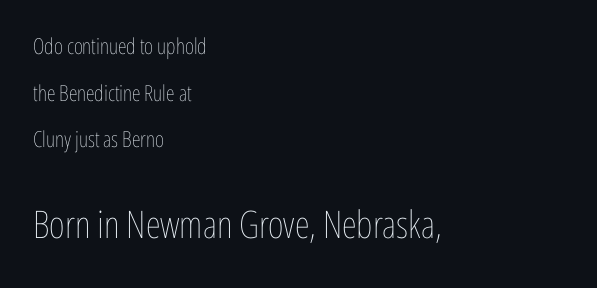
The rendering uses natural spacing where letterforms have individual widths. Size hierarchy here favors the trailing block over the leading one. Vertical strokes here are truly vertical. Line starts are locked; line ends wander.
